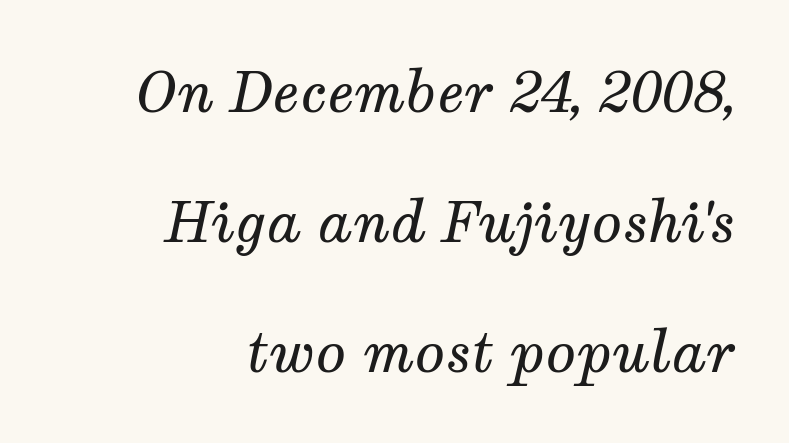
Q: Is the text bold? A: No.
Q: Is the text italic (slanted)? A: Yes, it leans right by about 12 degrees.
Q: Is the typeface a serif or a sans-serif typeface? A: Serif.
Q: Is the text underlined? A: No.
Q: How is the paragraph aligned? A: Right-aligned.
Q: Is the spacing between letters normal or unusually wide? A: Normal.
Q: Is the spacing between lines tight, normal or loose? A: Loose.
Q: Width (condensed, normal, or wide)? A: Normal.
Q: Stroke contrast? A: Medium.
Q: x-height? A: Medium.
Q: Monospaced? A: No.
